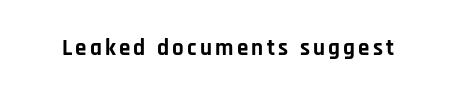
The words here are not underlined. Ascenders rise straight up at ninety degrees. What weight is shown? A full bold with thick strokes.
